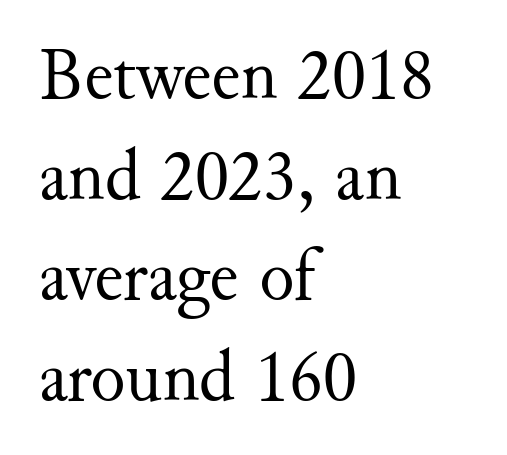
{"serif": "yes", "italic": "no", "bold": "no", "weight": "regular", "width": "normal", "stroke_contrast": "medium", "x_height": "small", "monospaced": "no", "underline": "no", "align": "left", "line_spacing": "normal", "line_spacing_ratio": 1.38, "letter_spacing": "normal", "letter_spacing_em": 0.0, "glyph_px": 73}
